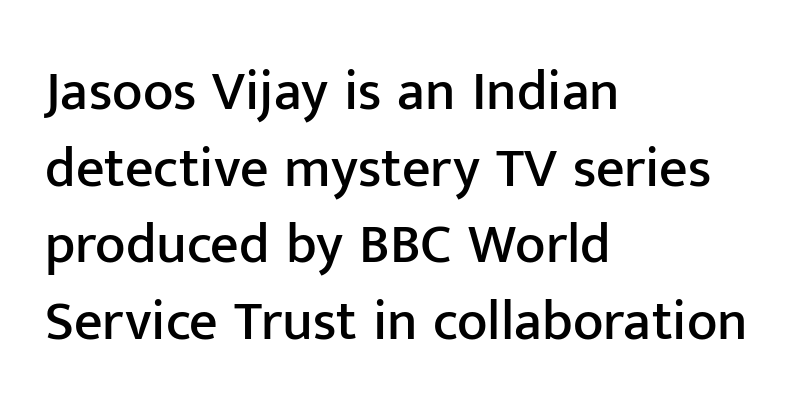
{"serif": "no", "italic": "no", "width": "normal", "stroke_contrast": "low", "x_height": "medium", "monospaced": "no", "underline": "no", "align": "left", "line_spacing": "normal", "line_spacing_ratio": 1.37, "letter_spacing": "normal", "letter_spacing_em": 0.0, "glyph_px": 56}
